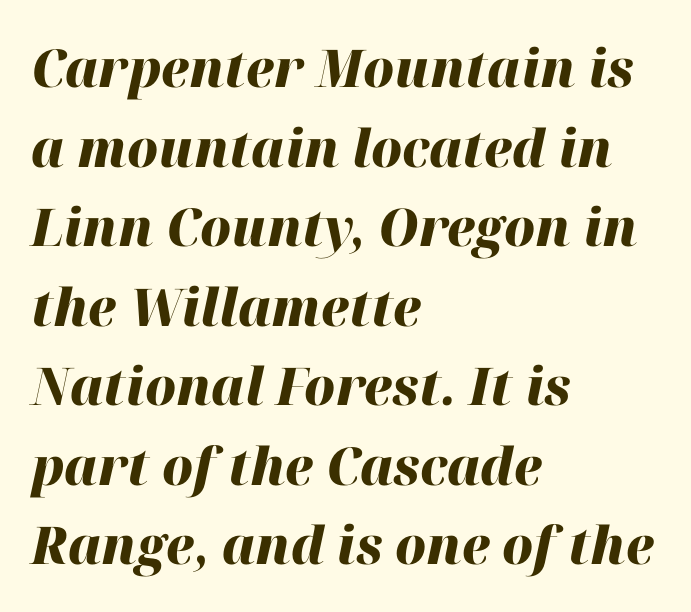
Vertical spacing — default. Each word holds together tightly as a unit, with standard inter-letter gaps. Decoration check: the copy has no underline. Reading down the block, your eye returns to a fixed left position each line.
